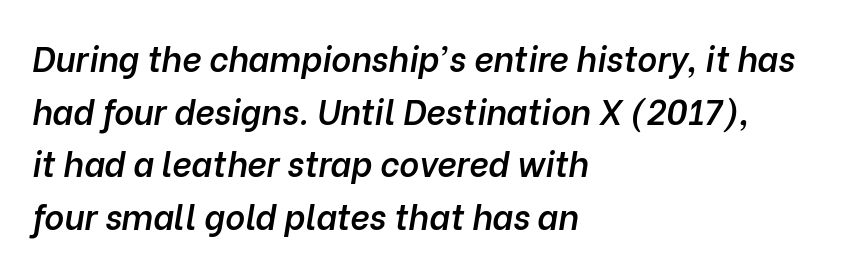
{"italic": "yes", "lean": "right", "slant_degrees": 10, "bold": "semi", "weight": "semibold", "width": "normal", "stroke_contrast": "low", "x_height": "medium", "monospaced": "no", "underline": "no", "align": "left", "line_spacing": "normal", "line_spacing_ratio": 1.55, "letter_spacing": "normal", "letter_spacing_em": 0.0, "glyph_px": 34}
